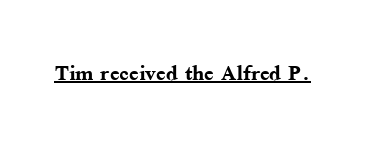
Q: Is the text bold? A: Yes.
Q: Is the text italic (slanted)? A: No, it is upright.
Q: Is the typeface a serif or a sans-serif typeface? A: Serif.
Q: Is the text underlined? A: Yes.
Q: Is the spacing between letters normal or unusually wide? A: Normal.
Q: Width (condensed, normal, or wide)? A: Normal.
Q: Stroke contrast? A: Medium.
Q: x-height? A: Medium.
Q: Monospaced? A: No.
